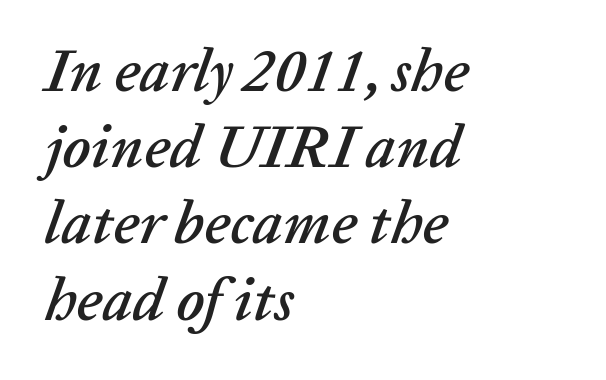
The image shows 60 px text type, italic (leaning right); set left-aligned, normal line spacing (1.27x), normal letter spacing, not underlined; low stroke contrast and a medium x-height.
